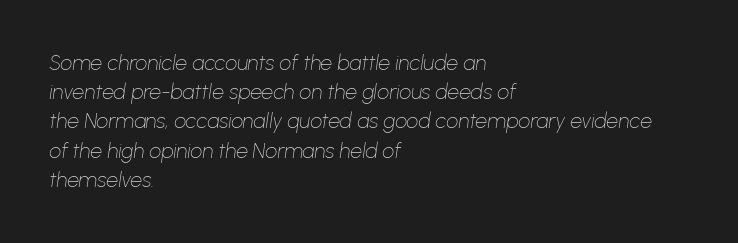
The image shows 21 px text type, italic (leaning right); set left-aligned, normal line spacing (1.39x), normal letter spacing, not underlined.
